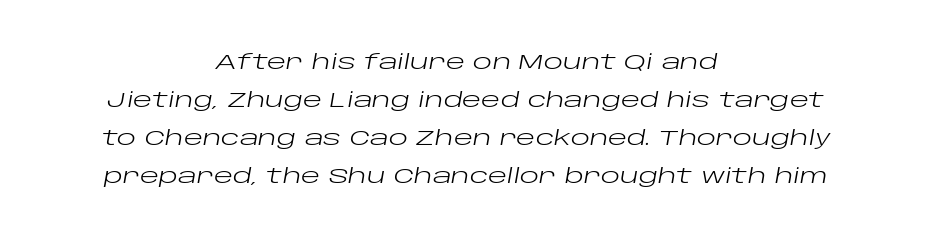
The cut favours lightness, reaching ordinary text weight at its darkest. The type is set solid horizontally, with unmodified tracking. These lines were composed using italics. Caption: multi-line text, centered on the measure. Underline: absent. Successive baselines arrive slowly, with a big drop between each.
